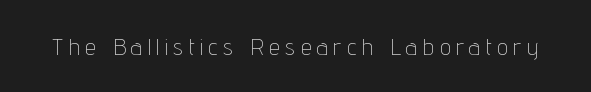
The image shows 24 px text type, upright; set unusually wide letter spacing (+0.24 em), not underlined.
